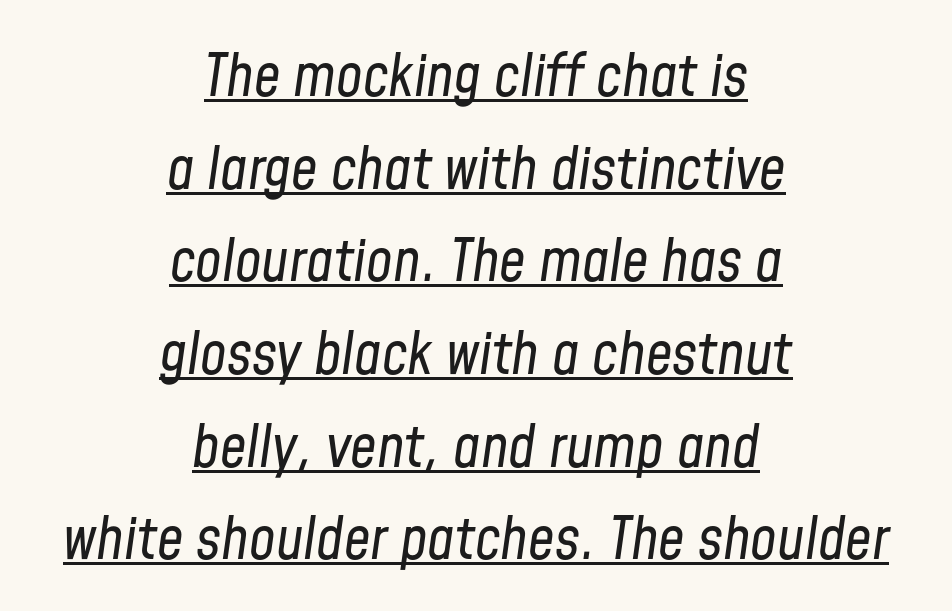
The face used here is rendered with its standard letterfit. A rule runs beneath these lines of type. The face used here is proportionally spaced, like ordinary book or web type. Reading down the block, each line starts at a different indent, mirrored at its end. A quiet, ordinary-to-light weight characterises the typeface.
